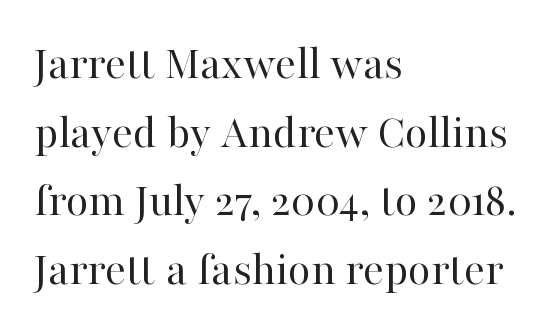
Left-aligned paragraph, ragged on the right. Rendered with straight, roman letterforms. Underline: absent. You could call the tracking neutral — neither tight nor loose. Here the designer chose a conventional face with non-uniform glyph widths.
